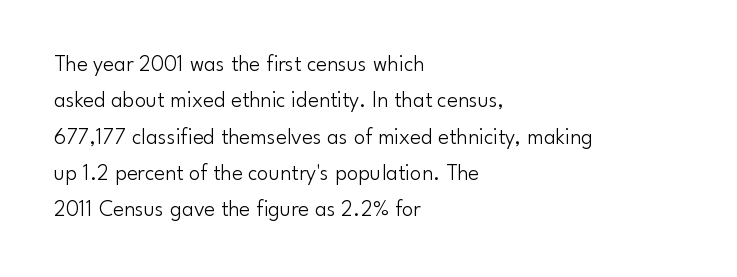
The image shows 23 px text type, upright; set left-aligned, normal line spacing (1.58x), normal letter spacing, not underlined.
